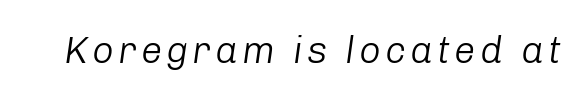
{"italic": "yes", "lean": "right", "slant_degrees": 8, "bold": "no", "weight": "light", "width": "normal", "stroke_contrast": "low", "x_height": "medium", "monospaced": "no", "underline": "no", "glyph_px": 38}
